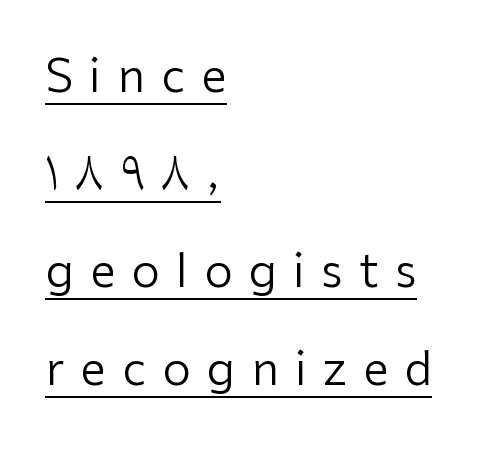
Q: Is the text bold? A: No.
Q: Is the text italic (slanted)? A: No, it is upright.
Q: Is the typeface a serif or a sans-serif typeface? A: Sans-serif.
Q: Is the text underlined? A: Yes.
Q: How is the paragraph aligned? A: Left-aligned.
Q: Is the spacing between letters normal or unusually wide? A: Unusually wide.
Q: Is the spacing between lines tight, normal or loose? A: Loose.
Q: Width (condensed, normal, or wide)? A: Normal.
Q: Stroke contrast? A: Low.
Q: x-height? A: Medium.
Q: Monospaced? A: No.
